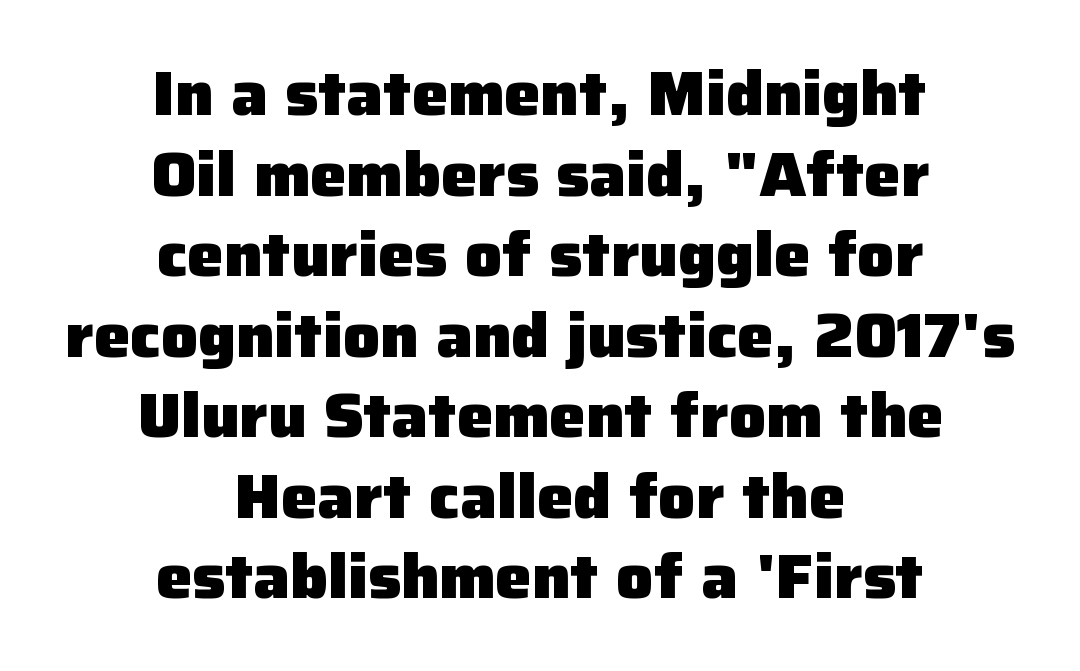
Q: Is the text bold? A: Yes.
Q: Is the text italic (slanted)? A: No, it is upright.
Q: Is the typeface a serif or a sans-serif typeface? A: Sans-serif.
Q: Is the text underlined? A: No.
Q: How is the paragraph aligned? A: Centered.
Q: Is the spacing between letters normal or unusually wide? A: Normal.
Q: Is the spacing between lines tight, normal or loose? A: Normal.
Q: Width (condensed, normal, or wide)? A: Normal.
Q: Stroke contrast? A: Low.
Q: x-height? A: Medium.
Q: Monospaced? A: No.
